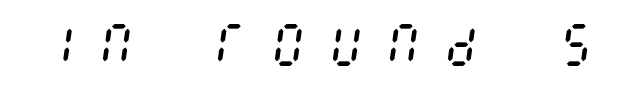
Q: Is the text bold? A: No.
Q: Is the text italic (slanted)? A: Yes, it leans right by about 8 degrees.
Q: Is the text underlined? A: No.
Q: Is the spacing between letters normal or unusually wide? A: Unusually wide.
Q: Width (condensed, normal, or wide)? A: Condensed.
Q: Stroke contrast? A: Medium.
Q: x-height? A: Large.
